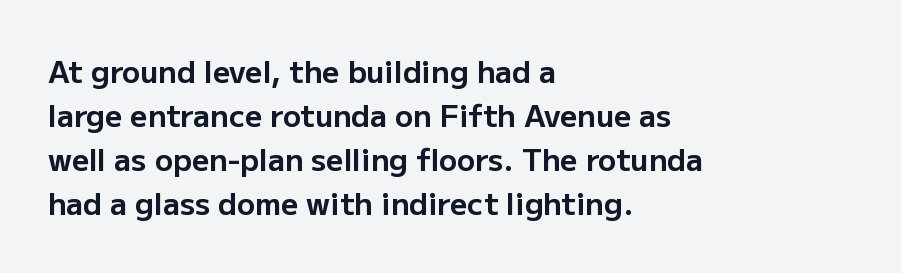
{"serif": "no", "italic": "no", "bold": "yes", "weight": "bold", "width": "normal", "stroke_contrast": "low", "x_height": "medium", "monospaced": "no", "underline": "no", "align": "left", "line_spacing": "normal", "line_spacing_ratio": 1.47, "letter_spacing": "normal", "letter_spacing_em": 0.0, "glyph_px": 30}
